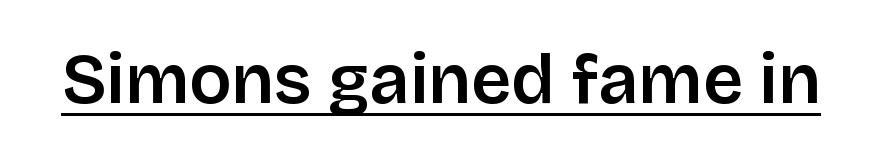
{"serif": "no", "italic": "no", "width": "normal", "stroke_contrast": "low", "x_height": "large", "monospaced": "no", "underline": "yes", "letter_spacing": "normal", "letter_spacing_em": 0.0, "glyph_px": 70}
